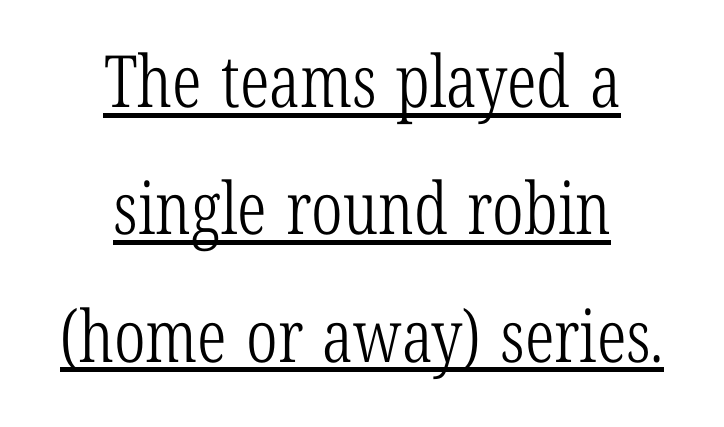
Think of a printed novel: that variable character pitch is what you see here. The lines in this sample share a center point and differ in where they start and stop. Heaviness? Minimal to ordinary, like unemphasized prose. Rendered with straight, roman letterforms. Decoration check: the copy is underlined. Regarding serifs, this sample has them.
